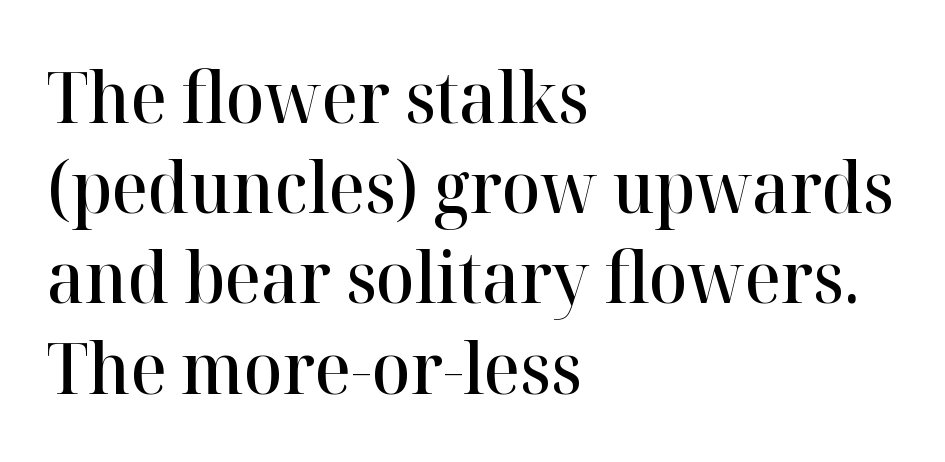
{"serif": "yes", "italic": "no", "bold": "semi", "weight": "semibold", "width": "normal", "stroke_contrast": "high", "x_height": "medium", "monospaced": "no", "underline": "no", "align": "left", "line_spacing": "normal", "line_spacing_ratio": 1.27, "letter_spacing": "normal", "letter_spacing_em": 0.0, "glyph_px": 71}
